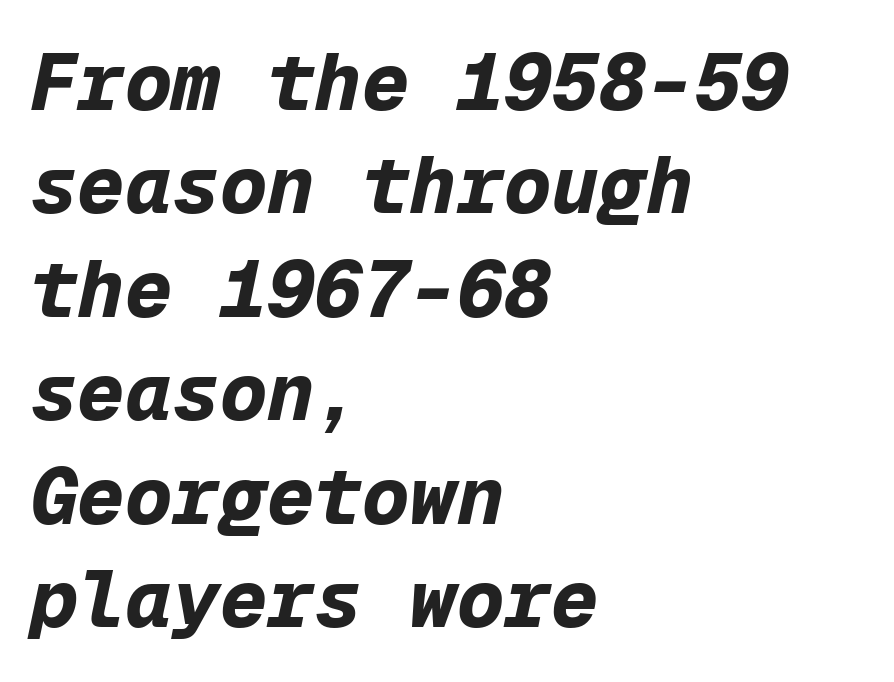
Q: Is the text bold? A: Yes.
Q: Is the text italic (slanted)? A: Yes, it leans right by about 12 degrees.
Q: Is the text underlined? A: No.
Q: How is the paragraph aligned? A: Left-aligned.
Q: Is the spacing between letters normal or unusually wide? A: Normal.
Q: Is the spacing between lines tight, normal or loose? A: Normal.
Q: Width (condensed, normal, or wide)? A: Normal.
Q: Stroke contrast? A: Low.
Q: x-height? A: Medium.
Q: Monospaced? A: Yes.
